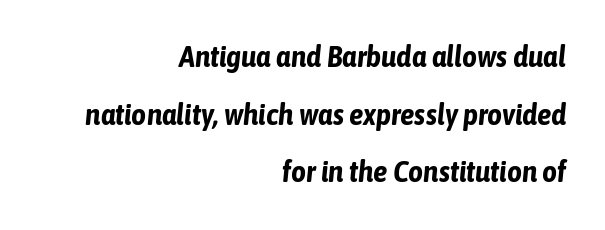
Q: Is the text bold? A: Yes.
Q: Is the text italic (slanted)? A: Yes, it leans right by about 6 degrees.
Q: Is the text underlined? A: No.
Q: How is the paragraph aligned? A: Right-aligned.
Q: Is the spacing between letters normal or unusually wide? A: Normal.
Q: Is the spacing between lines tight, normal or loose? A: Loose.
Q: Width (condensed, normal, or wide)? A: Condensed.
Q: Stroke contrast? A: Low.
Q: x-height? A: Medium.
Q: Monospaced? A: No.
